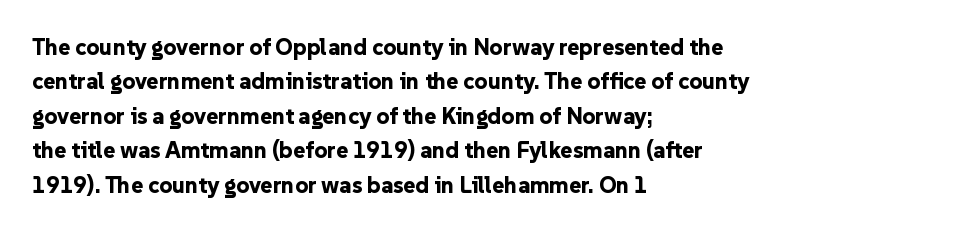
Q: Is the text bold? A: Yes.
Q: Is the text italic (slanted)? A: No, it is upright.
Q: Is the text underlined? A: No.
Q: How is the paragraph aligned? A: Left-aligned.
Q: Is the spacing between letters normal or unusually wide? A: Normal.
Q: Is the spacing between lines tight, normal or loose? A: Normal.
